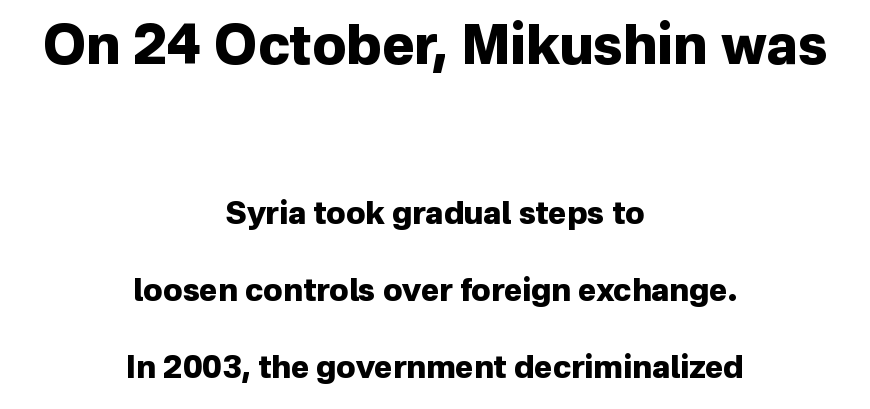
{"serif": "no", "italic": "no", "bold": "yes", "weight": "heavy", "width": "normal", "stroke_contrast": "low", "x_height": "medium", "monospaced": "no", "underline": "no", "align": "center", "line_spacing": "loose", "line_spacing_ratio": 2.49, "letter_spacing": "normal", "letter_spacing_em": 0.0, "larger_block": "first", "size_ratio": 1.74, "glyph_px": 54}
